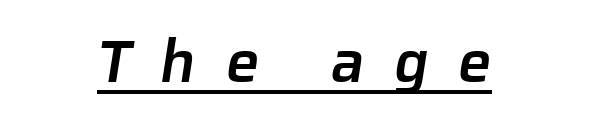
{"serif": "no", "bold": "semi", "weight": "semibold", "width": "normal", "stroke_contrast": "low", "x_height": "medium", "monospaced": "no", "underline": "yes", "letter_spacing": "wide", "letter_spacing_em": 0.48, "glyph_px": 60}
